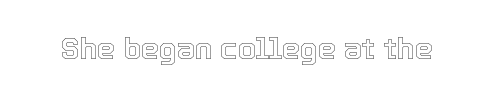
The image shows 29 px text type, upright; set normal letter spacing, not underlined; a medium x-height.
